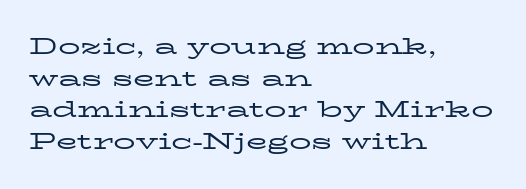
Q: Is the text bold? A: No.
Q: Is the text italic (slanted)? A: No, it is upright.
Q: Is the text underlined? A: No.
Q: How is the paragraph aligned? A: Left-aligned.
Q: Is the spacing between letters normal or unusually wide? A: Normal.
Q: Is the spacing between lines tight, normal or loose? A: Normal.
